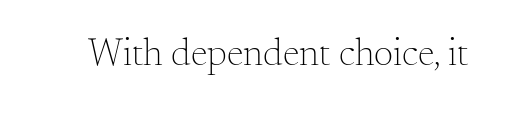
{"serif": "yes", "italic": "no", "bold": "no", "weight": "light", "width": "normal", "stroke_contrast": "medium", "x_height": "small", "monospaced": "no", "underline": "no", "letter_spacing": "normal", "letter_spacing_em": 0.0, "glyph_px": 38}
